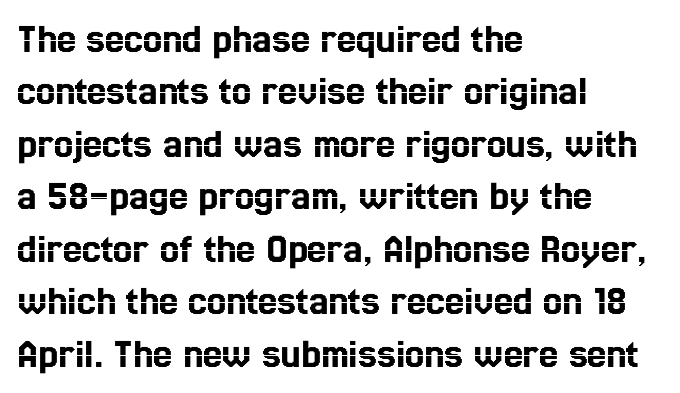
The image shows 43 px condensed type, upright; set left-aligned, line spacing 1.22x, normal letter spacing, not underlined; a medium x-height.
